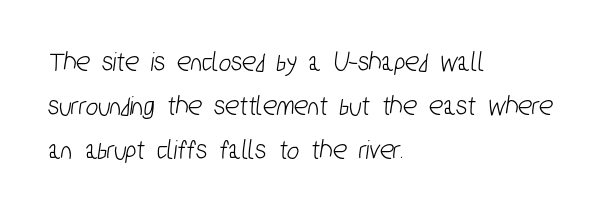
Q: Is the typeface a serif or a sans-serif typeface? A: Sans-serif.
Q: Is the text underlined? A: No.
Q: How is the paragraph aligned? A: Left-aligned.
Q: Is the spacing between letters normal or unusually wide? A: Normal.
Q: Is the spacing between lines tight, normal or loose? A: Normal.
Q: Width (condensed, normal, or wide)? A: Condensed.
Q: Stroke contrast? A: Low.
Q: x-height? A: Medium.
Q: Monospaced? A: No.
